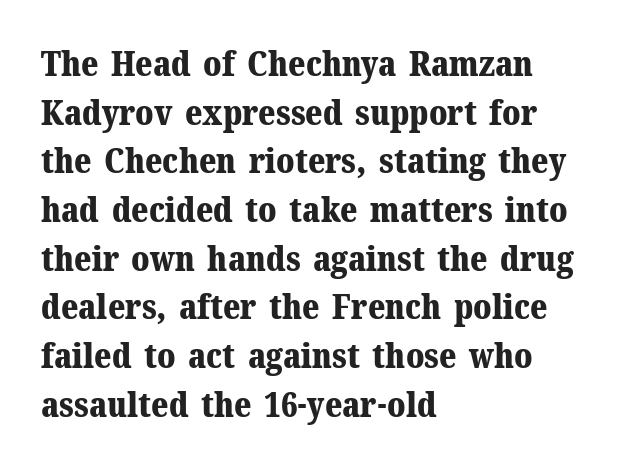
The image shows 35 px bold serif type, upright; set left-aligned, normal line spacing (1.39x), normal letter spacing, not underlined; medium stroke contrast and a medium x-height.
